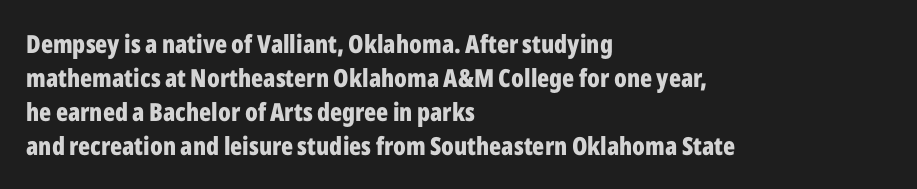
Q: Is the text bold? A: Yes.
Q: Is the text italic (slanted)? A: No, it is upright.
Q: Is the text underlined? A: No.
Q: How is the paragraph aligned? A: Left-aligned.
Q: Is the spacing between letters normal or unusually wide? A: Normal.
Q: Is the spacing between lines tight, normal or loose? A: Normal.
